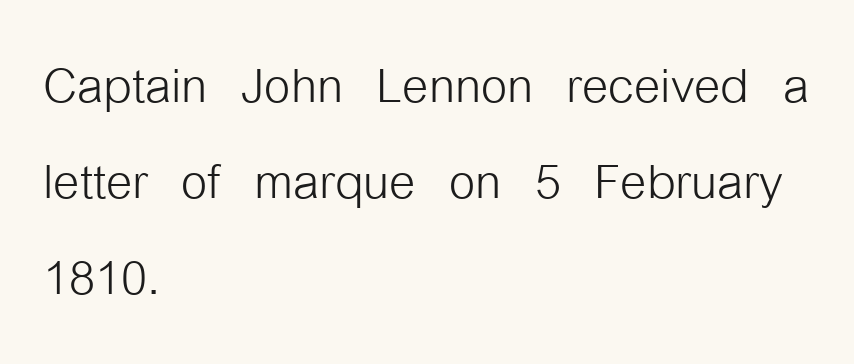
The image shows 67 px light, condensed sans-serif type, upright; set left-aligned, normal line spacing (1.43x), normal letter spacing, not underlined; low stroke contrast and a medium x-height.
